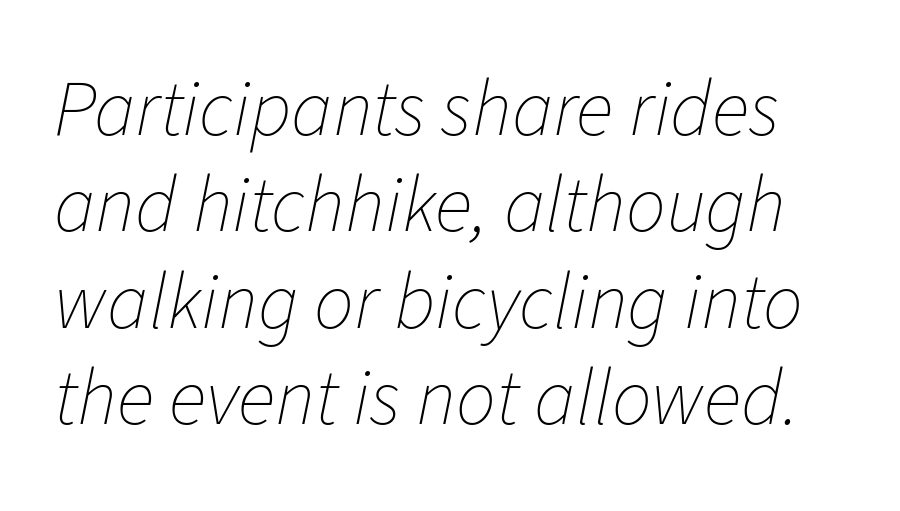
The rendering keeps characters at their native spacing. Just letters on the line, the space beneath them empty. The passage shown is typed in a proportional face where columns would drift. Slant detected: the letters are inclined. The font sits on the lighter half of the weight spectrum, regular included.
